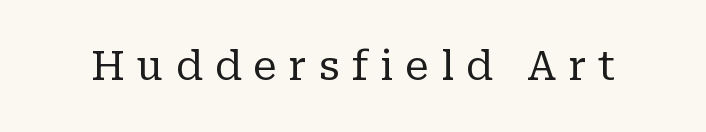
{"serif": "yes", "italic": "no", "bold": "no", "weight": "regular", "width": "normal", "stroke_contrast": "low", "x_height": "medium", "monospaced": "no", "underline": "no", "letter_spacing": "wide", "letter_spacing_em": 0.3, "glyph_px": 40}
